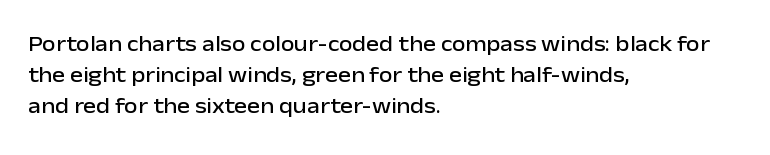
The image shows 22 px text type, upright; set left-aligned, normal line spacing (1.41x), normal letter spacing, not underlined.
